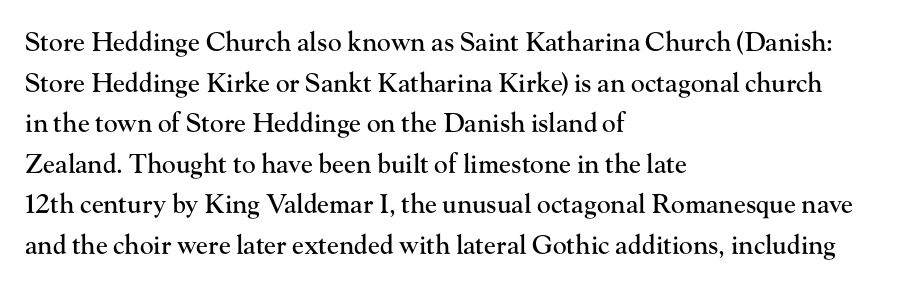
This rendering features lettering with no underline. How are the letters spaced? Ordinarily, with no added tracking. The setting favours the left margin, as ordinary paragraphs usually do. Does the lettering tilt? It doesn't — this is upright. Summary of vertical rhythm: regular, with standard interline spacing.
